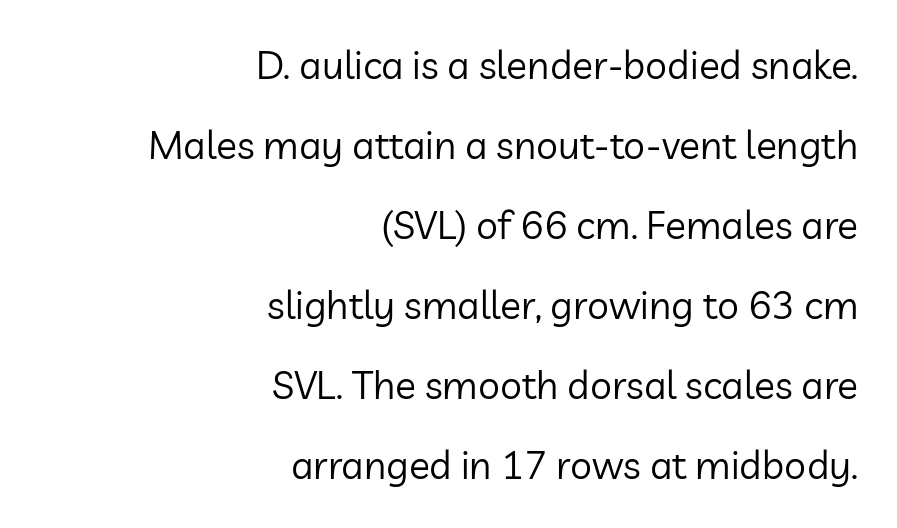
{"serif": "no", "italic": "no", "bold": "no", "weight": "regular", "width": "normal", "stroke_contrast": "low", "x_height": "medium", "monospaced": "no", "underline": "no", "align": "right", "line_spacing": "loose", "line_spacing_ratio": 2.05, "letter_spacing": "normal", "letter_spacing_em": 0.0, "glyph_px": 39}
